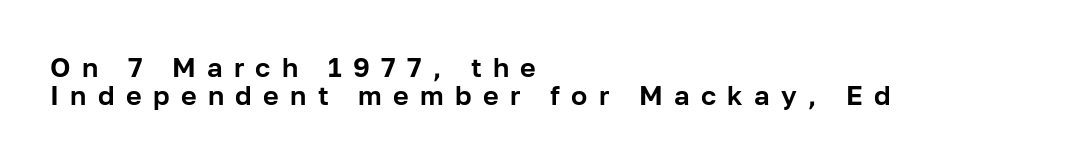
The image shows 27 px text type, upright; set left-aligned, tight line spacing (1.03x), unusually wide letter spacing (+0.42 em), not underlined.
